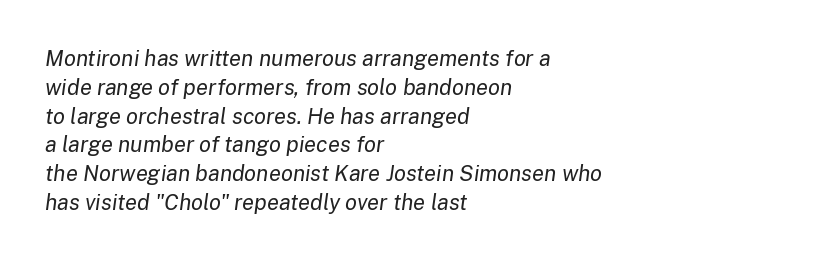
The face used here is rendered with its standard letterfit. This sample keeps an unexceptional amount of space between lines. All the whitespace from short lines collects on the right. The typeface has the unassuming heft of standard copy or less.
